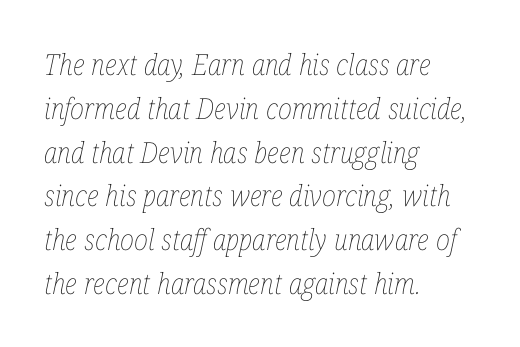
The baseline area is clear. The passage shown stacks its lines at a standard gap. Each word holds together tightly as a unit, with standard inter-letter gaps. You could not count columns in this text — the font is proportionally spaced.
